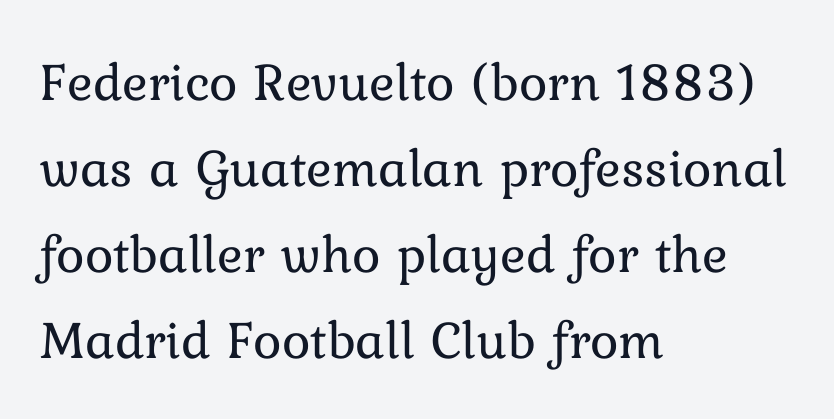
Q: Is the text bold? A: No.
Q: Is the text italic (slanted)? A: No, it is upright.
Q: Is the text underlined? A: No.
Q: How is the paragraph aligned? A: Left-aligned.
Q: Is the spacing between letters normal or unusually wide? A: Normal.
Q: Is the spacing between lines tight, normal or loose? A: Normal.
Q: Width (condensed, normal, or wide)? A: Normal.
Q: Stroke contrast? A: Low.
Q: x-height? A: Medium.
Q: Monospaced? A: No.
